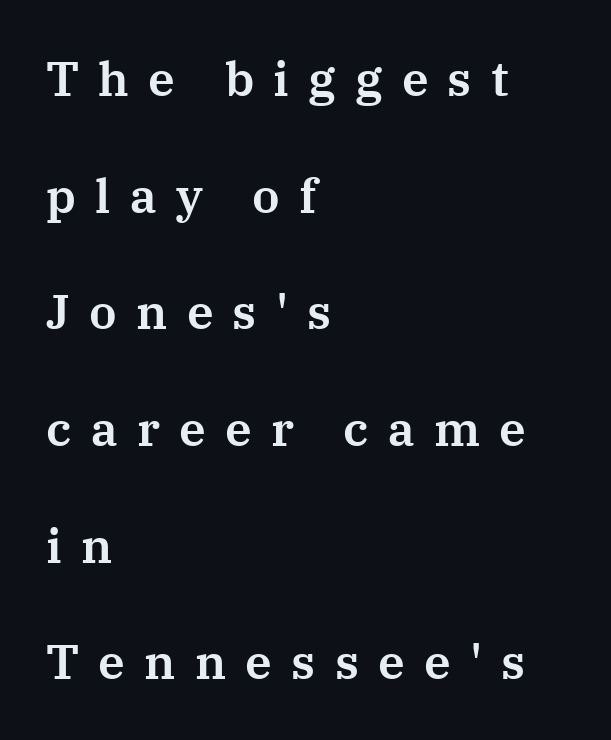
Q: Is the text italic (slanted)? A: No, it is upright.
Q: Is the typeface a serif or a sans-serif typeface? A: Serif.
Q: Is the text underlined? A: No.
Q: How is the paragraph aligned? A: Left-aligned.
Q: Is the spacing between letters normal or unusually wide? A: Unusually wide.
Q: Is the spacing between lines tight, normal or loose? A: Loose.
Q: Width (condensed, normal, or wide)? A: Normal.
Q: Stroke contrast? A: Medium.
Q: x-height? A: Medium.
Q: Monospaced? A: No.
